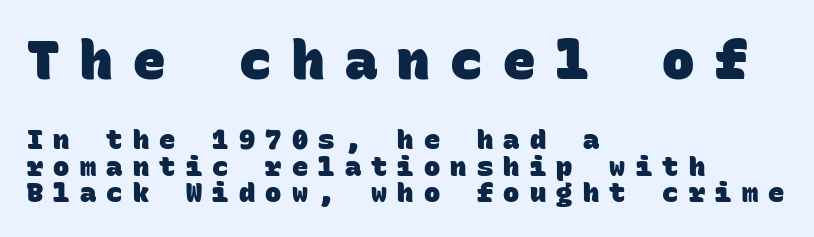
The image shows 54 px heavy sans-serif type, monospaced; set left-aligned, tight line spacing (0.98x), unusually wide letter spacing (+0.38 em), not underlined; the first (top) block is 2.0x larger; low stroke contrast and a large x-height.
